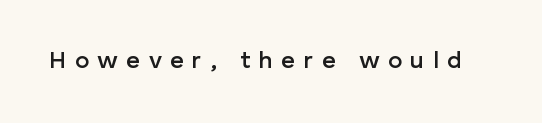
The letters are spread apart with noticeably loose tracking. Compared with an ordinary text face, these strokes are moderately heavier — a semibold. No italicization has been applied; the sample stays upright. Decoration check: the copy has no underline.
